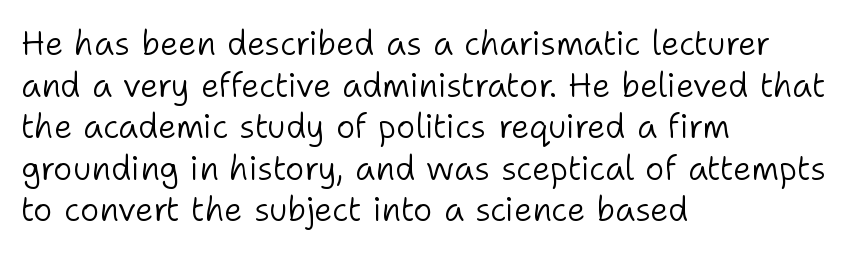
Q: Is the text bold? A: No.
Q: Is the text italic (slanted)? A: No, it is upright.
Q: Is the typeface a serif or a sans-serif typeface? A: Sans-serif.
Q: Is the text underlined? A: No.
Q: How is the paragraph aligned? A: Left-aligned.
Q: Is the spacing between letters normal or unusually wide? A: Normal.
Q: Is the spacing between lines tight, normal or loose? A: Normal.
Q: Width (condensed, normal, or wide)? A: Normal.
Q: Stroke contrast? A: Low.
Q: x-height? A: Medium.
Q: Monospaced? A: No.
